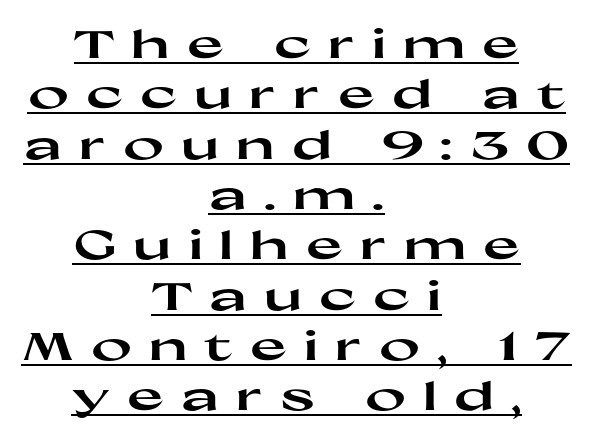
{"serif": "no", "italic": "no", "bold": "yes", "weight": "heavy", "width": "wide", "stroke_contrast": "high", "x_height": "medium", "monospaced": "no", "underline": "yes", "align": "center", "line_spacing": "normal", "line_spacing_ratio": 1.29, "letter_spacing": "wide", "letter_spacing_em": 0.44, "glyph_px": 39}
